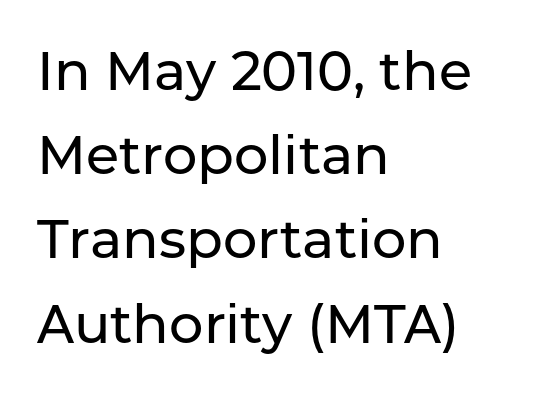
The image shows 54 px sans-serif type, upright; set left-aligned, normal line spacing (1.56x), normal letter spacing, not underlined; low stroke contrast and a medium x-height.
